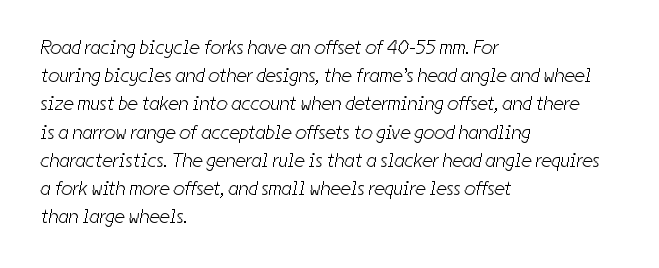
Q: Is the text bold? A: No.
Q: Is the text underlined? A: No.
Q: How is the paragraph aligned? A: Left-aligned.
Q: Is the spacing between letters normal or unusually wide? A: Normal.
Q: Is the spacing between lines tight, normal or loose? A: Normal.
